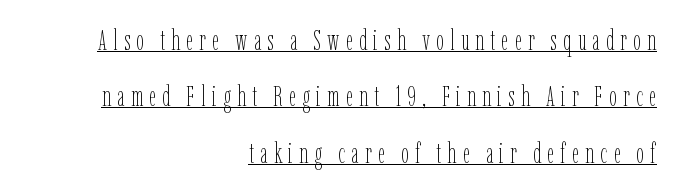
The weight tops out at a normal text grade. No italicization has been applied; the sample stays upright. Between one letter and the next there's a generous, obvious gap. Interline gaps are noticeably wide in this sample. The setting favours the right margin, as signatures and pull-quotes sometimes do. The glyphs are accompanied by a horizontal stroke just below them.
